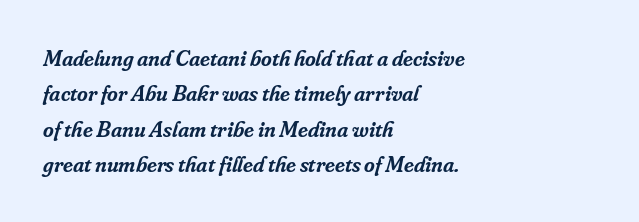
{"italic": "yes", "lean": "right", "slant_degrees": 16, "bold": "semi", "underline": "no", "align": "left", "line_spacing": "normal", "line_spacing_ratio": 1.54, "letter_spacing": "normal", "letter_spacing_em": 0.0, "glyph_px": 23}
